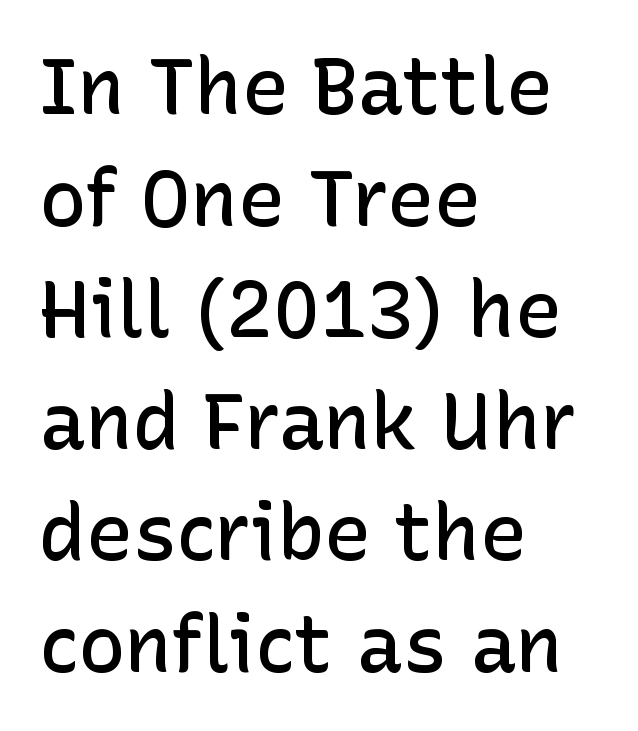
The image shows 78 px semibold sans-serif type, upright; set left-aligned, normal line spacing (1.43x), normal letter spacing, not underlined; low stroke contrast and a medium x-height.
